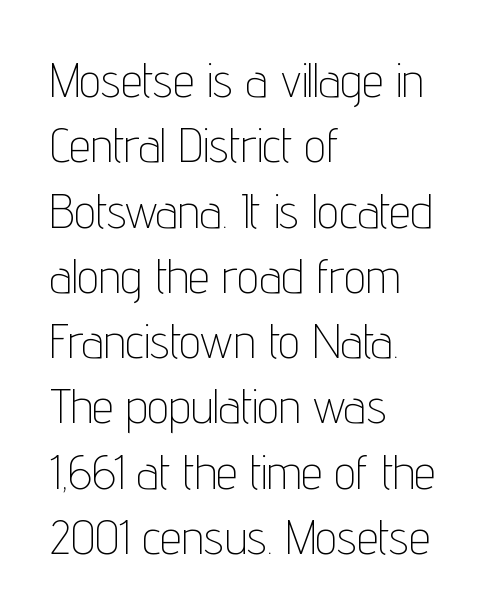
Unlike italic type, these characters show no tilt at all. The face used here is rendered with its standard letterfit. Proportional: the letters do not fall into vertical columns. A sans-serif font was chosen for this passage. Leading: standard.
